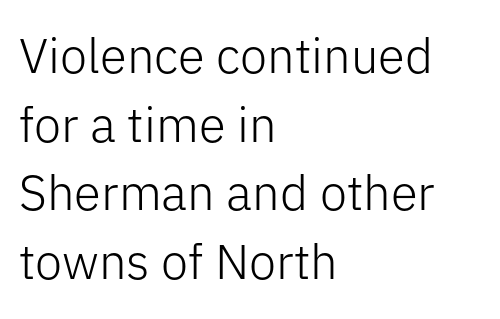
{"serif": "no", "italic": "no", "bold": "no", "weight": "light", "width": "normal", "stroke_contrast": "low", "x_height": "medium", "monospaced": "no", "underline": "no", "align": "left", "line_spacing": "normal", "line_spacing_ratio": 1.4, "letter_spacing": "normal", "letter_spacing_em": 0.0, "glyph_px": 49}
